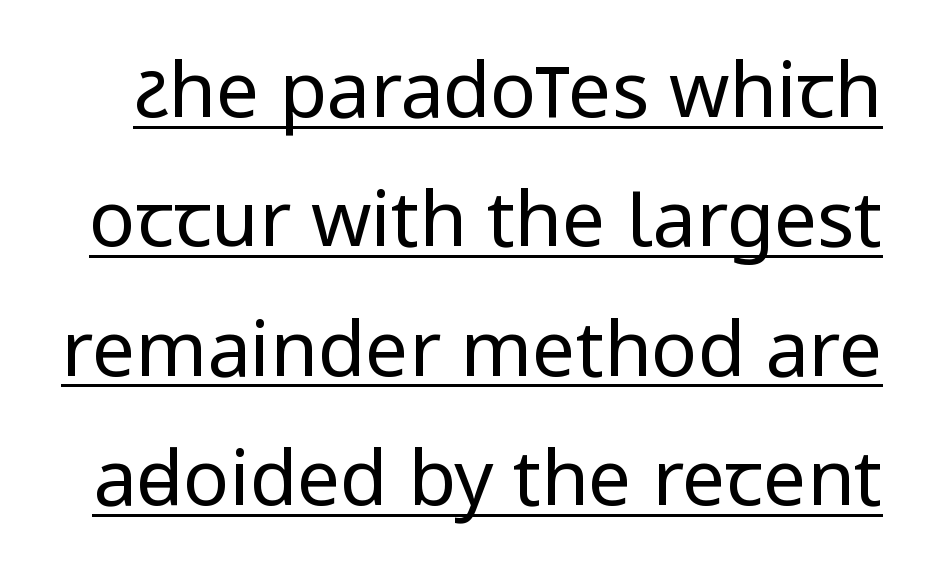
{"serif": "no", "italic": "no", "bold": "no", "weight": "regular", "width": "condensed", "stroke_contrast": "low", "underline": "yes", "line_spacing": "normal", "line_spacing_ratio": 1.68, "letter_spacing": "normal", "letter_spacing_em": 0.0, "glyph_px": 77}
